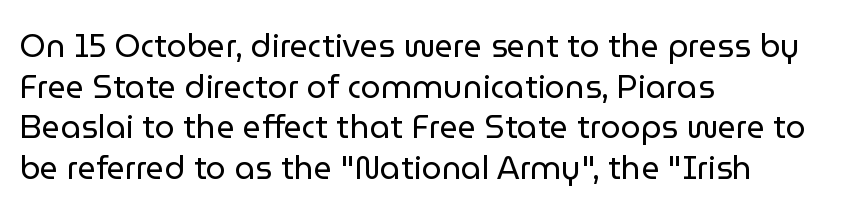
Q: Is the text bold? A: No.
Q: Is the text italic (slanted)? A: No, it is upright.
Q: Is the typeface a serif or a sans-serif typeface? A: Sans-serif.
Q: Is the text underlined? A: No.
Q: How is the paragraph aligned? A: Left-aligned.
Q: Is the spacing between letters normal or unusually wide? A: Normal.
Q: Is the spacing between lines tight, normal or loose? A: Normal.
Q: Width (condensed, normal, or wide)? A: Normal.
Q: Stroke contrast? A: Low.
Q: x-height? A: Medium.
Q: Monospaced? A: No.
